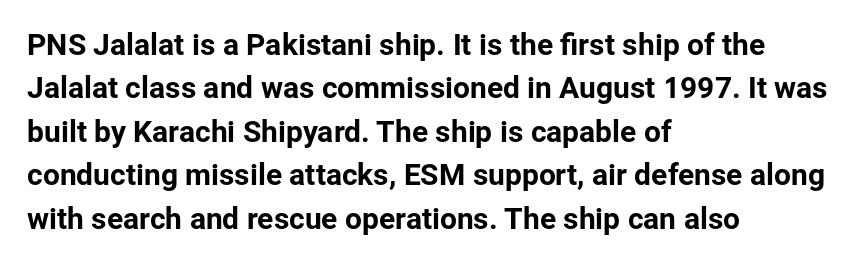
The image shows 30 px sans-serif type, upright; set left-aligned, normal line spacing (1.45x), normal letter spacing, not underlined; low stroke contrast and a medium x-height.
